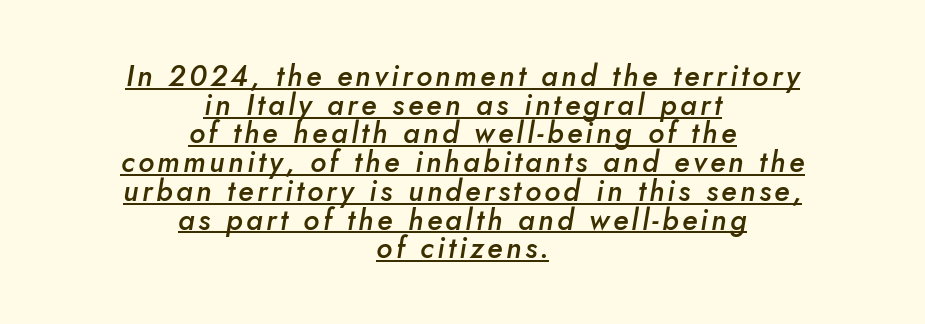
{"italic": "yes", "lean": "right", "slant_degrees": 5, "bold": "semi", "weight": "semibold", "width": "normal", "stroke_contrast": "low", "x_height": "small", "monospaced": "no", "underline": "yes", "align": "center", "line_spacing": "tight", "line_spacing_ratio": 0.99, "glyph_px": 29}
